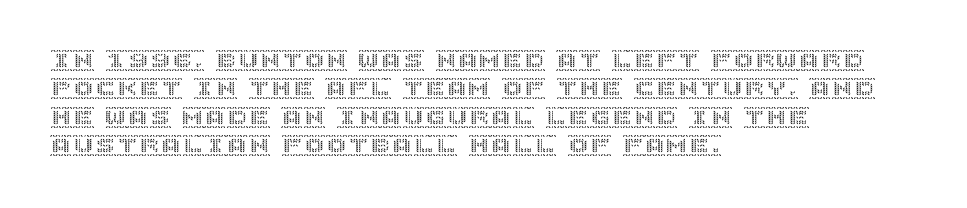
Does extra space separate the letters? No, they use regular spacing. Rows of type keep a routine distance in the vertical direction. Descender tails drop into unmarked territory. No italicization has been applied; the sample stays upright.
